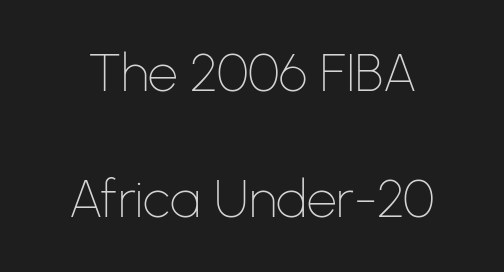
Q: Is the text bold? A: No.
Q: Is the text italic (slanted)? A: No, it is upright.
Q: Is the typeface a serif or a sans-serif typeface? A: Sans-serif.
Q: Is the text underlined? A: No.
Q: Is the spacing between letters normal or unusually wide? A: Normal.
Q: Is the spacing between lines tight, normal or loose? A: Loose.
Q: Width (condensed, normal, or wide)? A: Normal.
Q: Stroke contrast? A: Low.
Q: x-height? A: Medium.
Q: Monospaced? A: No.
